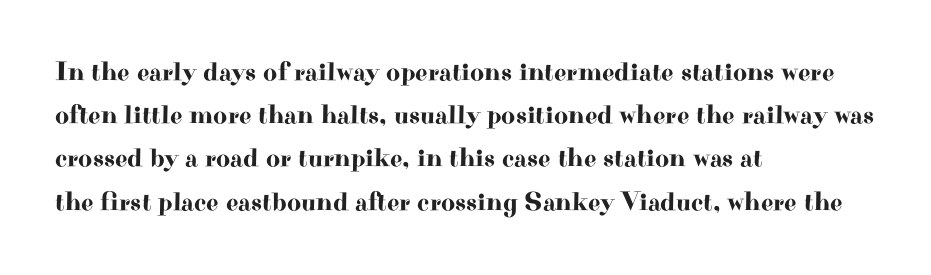
{"italic": "no", "underline": "no", "align": "left", "line_spacing": "normal", "line_spacing_ratio": 1.6, "letter_spacing": "normal", "letter_spacing_em": 0.0, "glyph_px": 27}
